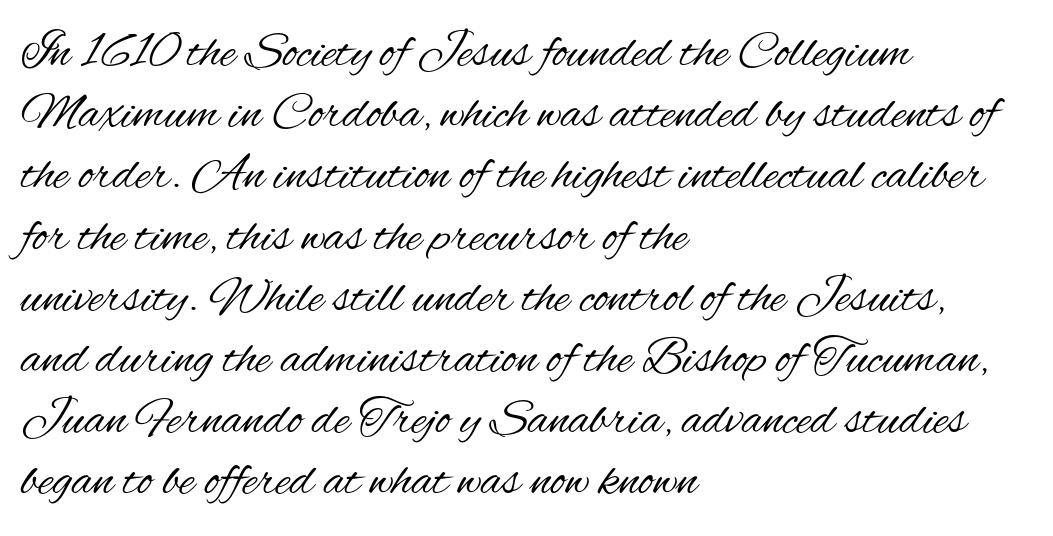
{"serif": "no", "bold": "no", "weight": "regular", "width": "condensed", "stroke_contrast": "medium", "x_height": "small", "monospaced": "no", "underline": "no", "align": "left", "line_spacing_ratio": 1.2, "letter_spacing": "normal", "letter_spacing_em": 0.0, "glyph_px": 51}
